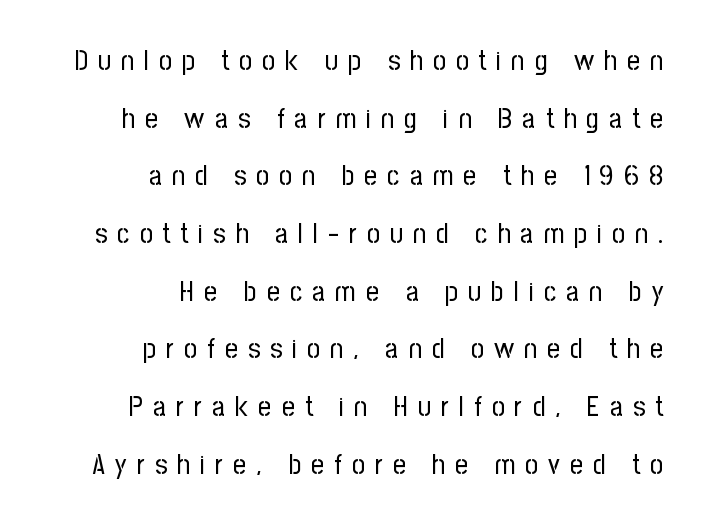
Q: Is the text bold? A: No.
Q: Is the text italic (slanted)? A: No, it is upright.
Q: Is the typeface a serif or a sans-serif typeface? A: Sans-serif.
Q: Is the text underlined? A: No.
Q: How is the paragraph aligned? A: Right-aligned.
Q: Is the spacing between letters normal or unusually wide? A: Unusually wide.
Q: Is the spacing between lines tight, normal or loose? A: Loose.
Q: Width (condensed, normal, or wide)? A: Condensed.
Q: Stroke contrast? A: Low.
Q: x-height? A: Medium.
Q: Monospaced? A: No.
